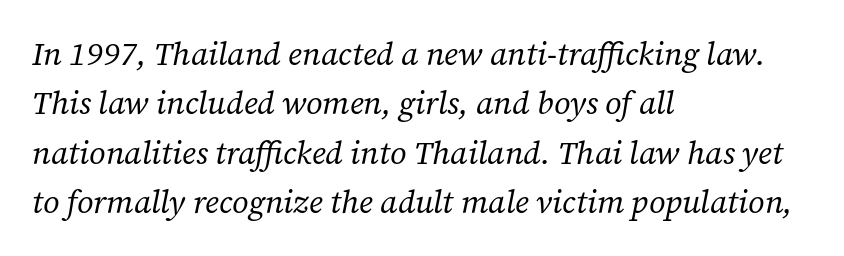
The image shows 32 px regular-weight serif type, italic (leaning right); set left-aligned, normal line spacing (1.54x), normal letter spacing, not underlined; low stroke contrast and a medium x-height.
